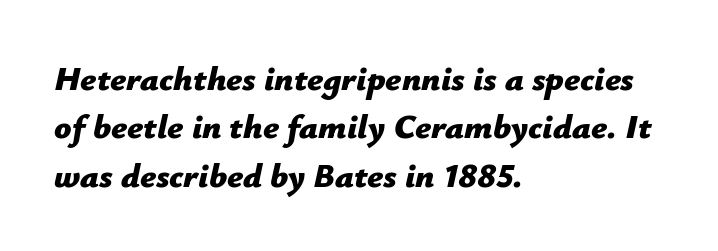
Q: Is the text bold? A: Yes.
Q: Is the text italic (slanted)? A: Yes, it leans right by about 12 degrees.
Q: Is the text underlined? A: No.
Q: How is the paragraph aligned? A: Left-aligned.
Q: Is the spacing between letters normal or unusually wide? A: Normal.
Q: Is the spacing between lines tight, normal or loose? A: Normal.
Q: Width (condensed, normal, or wide)? A: Normal.
Q: Stroke contrast? A: Low.
Q: x-height? A: Medium.
Q: Monospaced? A: No.
